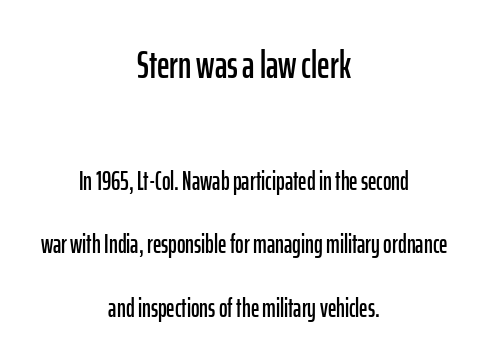
The image shows 39 px condensed sans-serif type, upright; set centered, loose line spacing (2.45x), normal letter spacing, not underlined; the first (top) block is 1.5x larger; low stroke contrast and a medium x-height.
